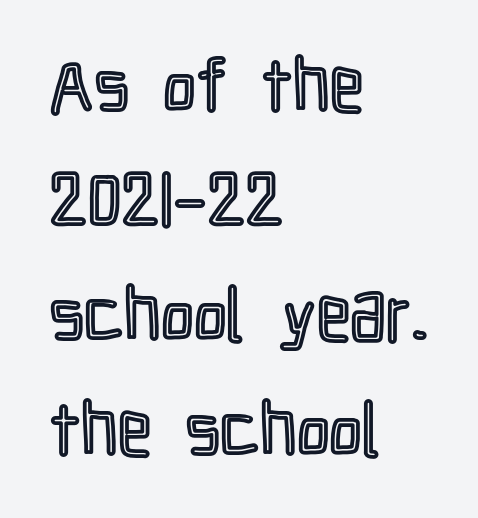
{"italic": "no", "width": "condensed", "x_height": "medium", "monospaced": "no", "underline": "no", "align": "left", "line_spacing": "normal", "line_spacing_ratio": 1.53, "letter_spacing": "normal", "letter_spacing_em": 0.0, "glyph_px": 75}
